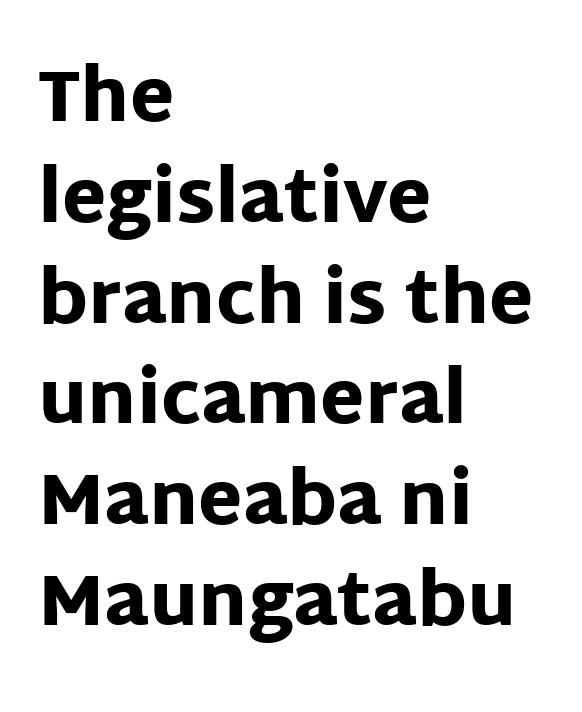
Q: Is the text bold? A: Yes.
Q: Is the text italic (slanted)? A: No, it is upright.
Q: Is the typeface a serif or a sans-serif typeface? A: Sans-serif.
Q: Is the text underlined? A: No.
Q: How is the paragraph aligned? A: Left-aligned.
Q: Is the spacing between letters normal or unusually wide? A: Normal.
Q: Is the spacing between lines tight, normal or loose? A: Normal.
Q: Width (condensed, normal, or wide)? A: Normal.
Q: Stroke contrast? A: Low.
Q: x-height? A: Large.
Q: Monospaced? A: No.
